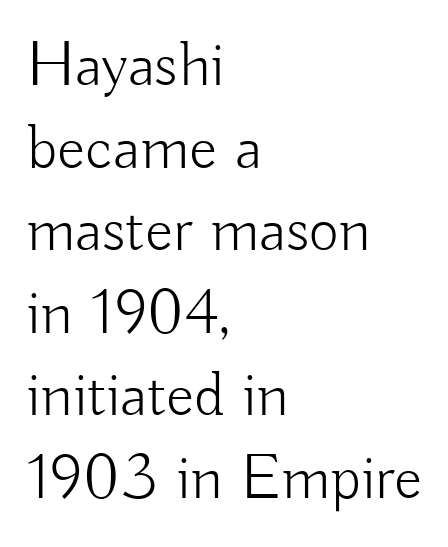
The image shows 65 px light sans-serif type, upright; set left-aligned, normal line spacing (1.27x), normal letter spacing, not underlined; low stroke contrast and a small x-height.
